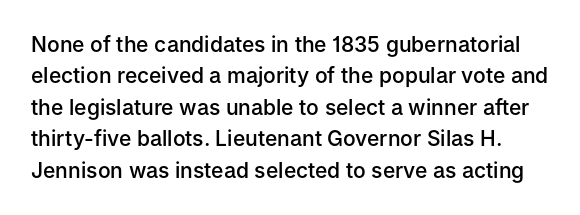
The image shows 21 px text type, upright; set normal line spacing (1.5x), normal letter spacing, not underlined.
